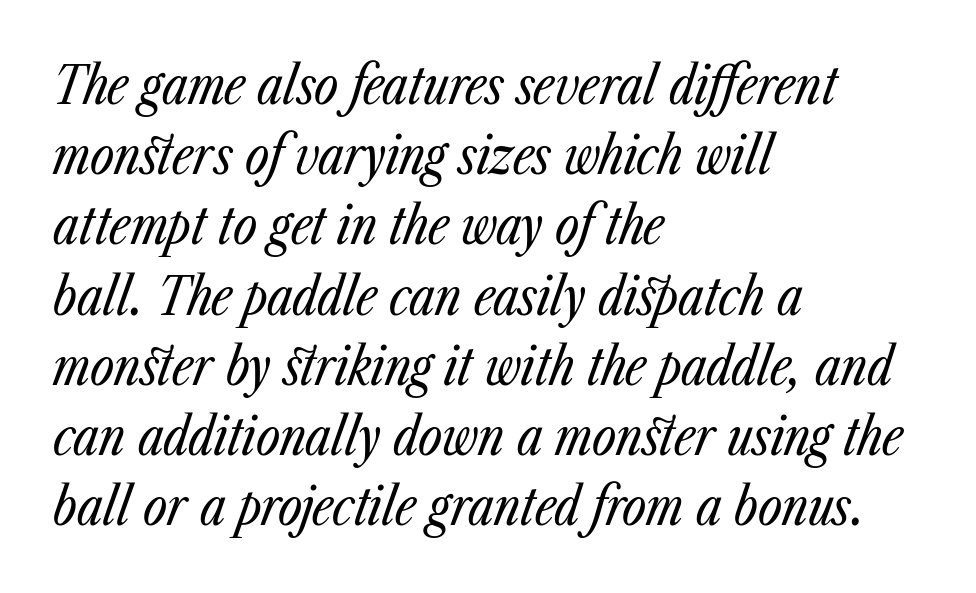
Q: Is the text bold? A: No.
Q: Is the text italic (slanted)? A: Yes, it leans right by about 23 degrees.
Q: Is the text underlined? A: No.
Q: How is the paragraph aligned? A: Left-aligned.
Q: Is the spacing between letters normal or unusually wide? A: Normal.
Q: Is the spacing between lines tight, normal or loose? A: Normal.
Q: Width (condensed, normal, or wide)? A: Condensed.
Q: Stroke contrast? A: Low.
Q: x-height? A: Medium.
Q: Monospaced? A: No.
